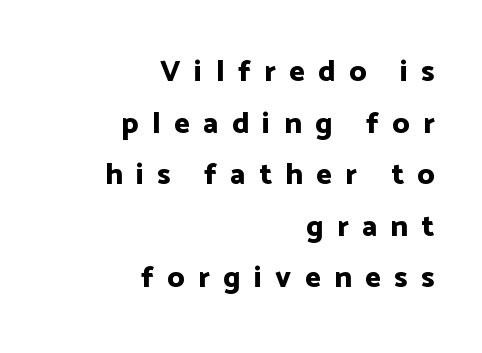
{"serif": "no", "italic": "no", "bold": "yes", "weight": "bold", "width": "normal", "stroke_contrast": "low", "x_height": "medium", "monospaced": "no", "underline": "no", "align": "right", "line_spacing_ratio": 1.72, "letter_spacing": "wide", "letter_spacing_em": 0.45, "glyph_px": 30}
